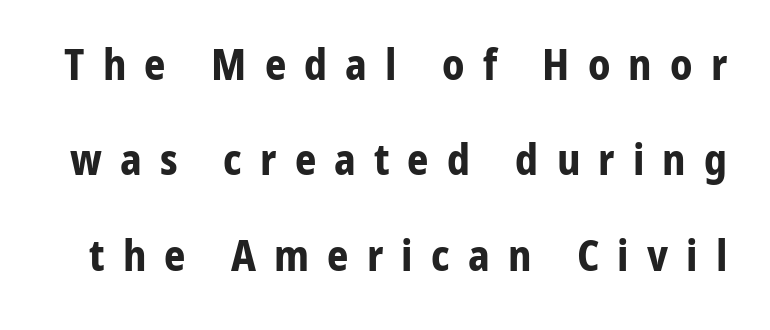
This is the regular roman posture of the typeface. Think of a printed novel: that variable character pitch is what you see here. A typesetter would call this leading open, well beyond the default. Look at the bottom of the vertical strokes: they stop flat, with no serifs.
